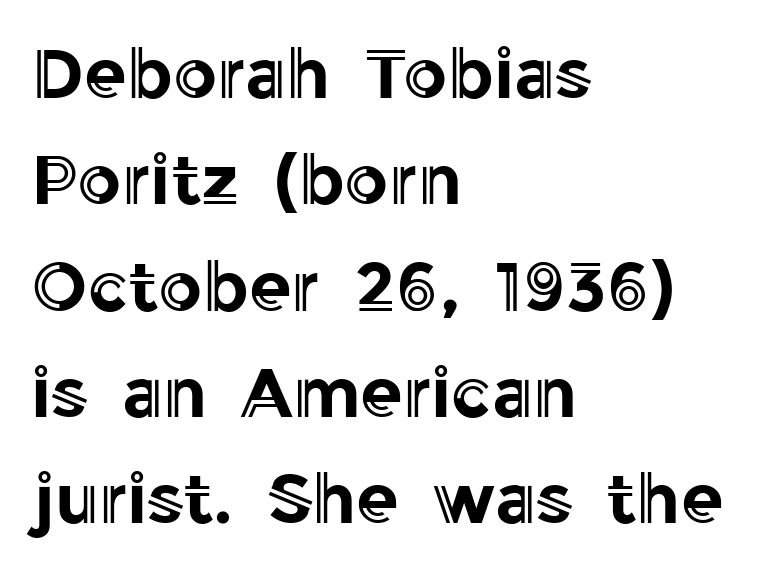
Every stem runs plumb, perpendicular to the baseline. Compared with a centered layout, this one pins lines to the left instead. The letters advance in unequal steps, a hallmark of proportional type. Evenly set lines give the paragraph a standard silhouette. The type is set solid horizontally, with unmodified tracking.
